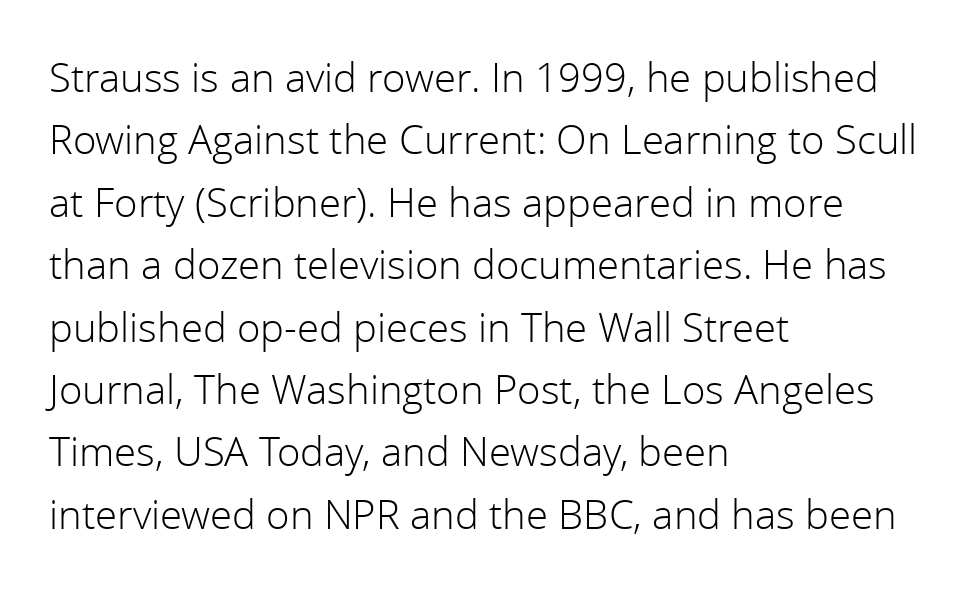
{"serif": "no", "italic": "no", "bold": "no", "weight": "light", "width": "normal", "x_height": "medium", "monospaced": "no", "underline": "no", "align": "left", "line_spacing": "normal", "line_spacing_ratio": 1.56, "letter_spacing": "normal", "letter_spacing_em": 0.0, "glyph_px": 40}
